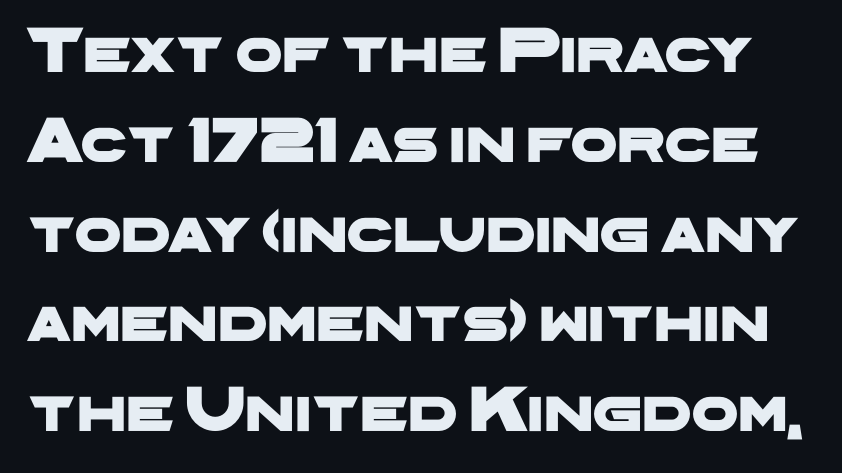
Q: Is the typeface a serif or a sans-serif typeface? A: Sans-serif.
Q: Is the text underlined? A: No.
Q: Is the spacing between letters normal or unusually wide? A: Normal.
Q: Is the spacing between lines tight, normal or loose? A: Normal.
Q: Width (condensed, normal, or wide)? A: Wide.
Q: Stroke contrast? A: Low.
Q: x-height? A: Medium.
Q: Monospaced? A: No.
